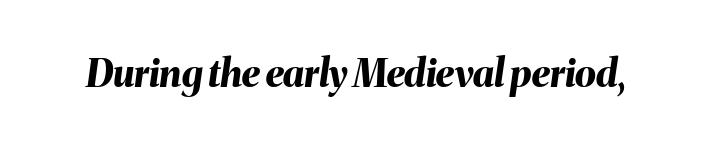
Note the varied advance widths — an 'i' is clearly narrower than an 'm'. Bold? Absolutely — the strokes are thick and heavy. This sample uses an oblique cut, with every glyph tilted off the vertical. The letters sit at their default tracking, neither squeezed nor spread. The words here are not underlined.
